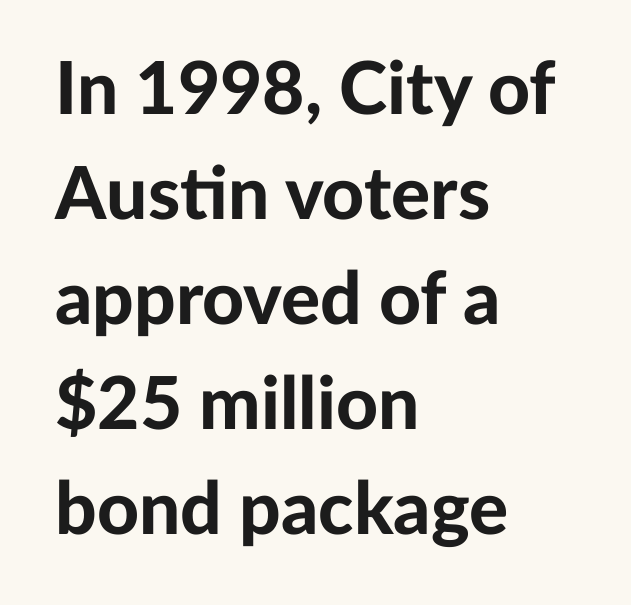
{"serif": "no", "italic": "no", "bold": "yes", "weight": "bold", "width": "normal", "stroke_contrast": "low", "x_height": "medium", "monospaced": "no", "underline": "no", "align": "left", "line_spacing": "normal", "line_spacing_ratio": 1.44, "letter_spacing": "normal", "letter_spacing_em": 0.0, "glyph_px": 73}
